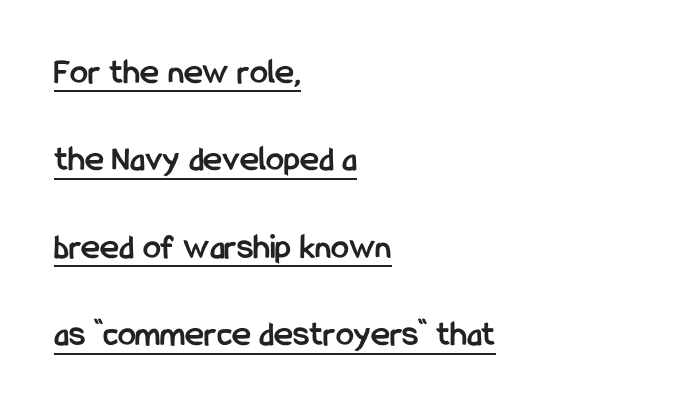
The image shows 36 px semibold, condensed sans-serif type, upright; set left-aligned, loose line spacing (2.43x), normal letter spacing, underlined; low stroke contrast and a medium x-height.
